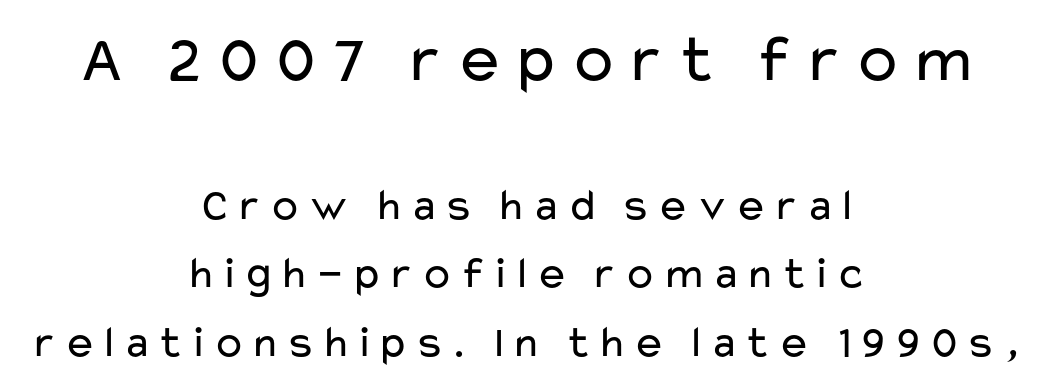
The image shows 68 px regular-weight, wide sans-serif type, upright; set centered, normal line spacing (1.52x), not underlined; the first (top) block is 1.51x larger; low stroke contrast and a medium x-height.
